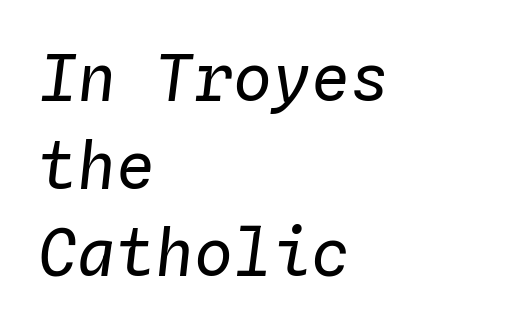
The image shows 65 px regular-weight type, italic (leaning right), monospaced; set left-aligned, normal line spacing (1.35x), normal letter spacing, not underlined; low stroke contrast and a medium x-height.
